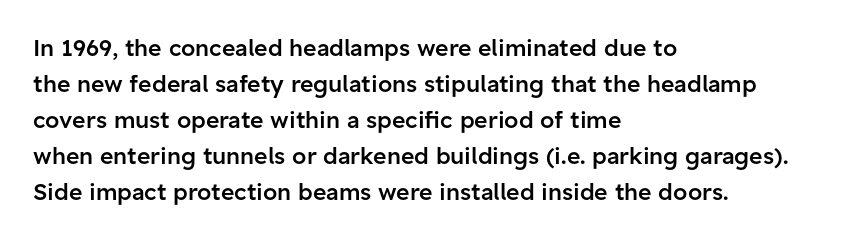
{"italic": "no", "bold": "semi", "underline": "no", "align": "left", "line_spacing": "normal", "line_spacing_ratio": 1.57, "letter_spacing": "normal", "letter_spacing_em": 0.0, "glyph_px": 23}
